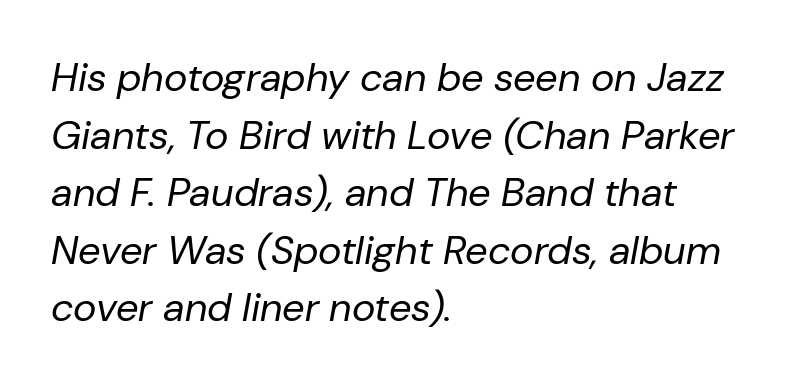
Bold? No — there's no thickening of the strokes. Baseline-to-baseline distance is the conventional proportion of letter height. Varying glyph widths throughout — classic text-font behaviour. Layout note: lines flush left. Italic? Definitely — the glyphs are oblique.
